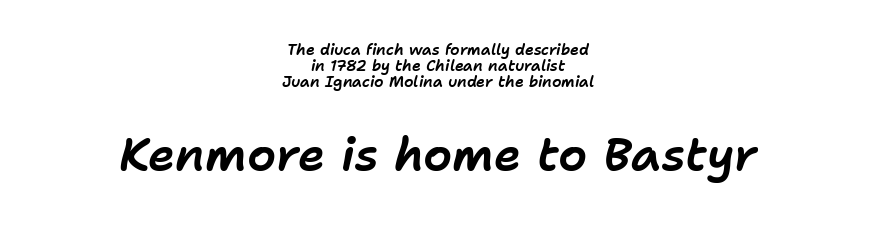
The image shows 46 px text type, italic (leaning right); set centered, tight line spacing (1.08x), normal letter spacing, not underlined; the second (bottom) block is 3.07x larger; low stroke contrast and a medium x-height.
